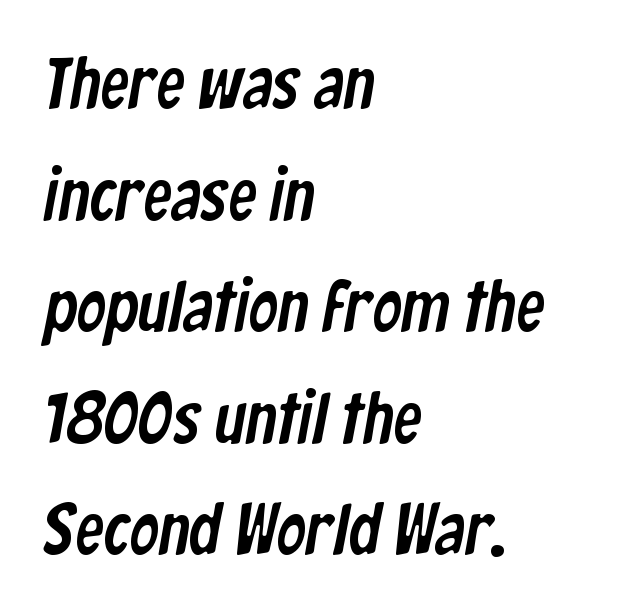
Q: Is the typeface a serif or a sans-serif typeface? A: Sans-serif.
Q: Is the text underlined? A: No.
Q: How is the paragraph aligned? A: Left-aligned.
Q: Is the spacing between letters normal or unusually wide? A: Normal.
Q: Is the spacing between lines tight, normal or loose? A: Normal.
Q: Width (condensed, normal, or wide)? A: Condensed.
Q: Stroke contrast? A: Low.
Q: x-height? A: Medium.
Q: Monospaced? A: No.
